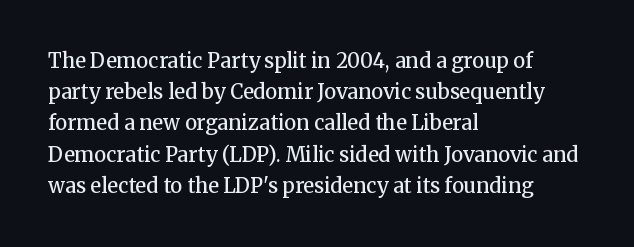
{"italic": "no", "bold": "semi", "underline": "no", "align": "left", "line_spacing": "normal", "line_spacing_ratio": 1.56, "letter_spacing": "normal", "letter_spacing_em": 0.0, "glyph_px": 20}
